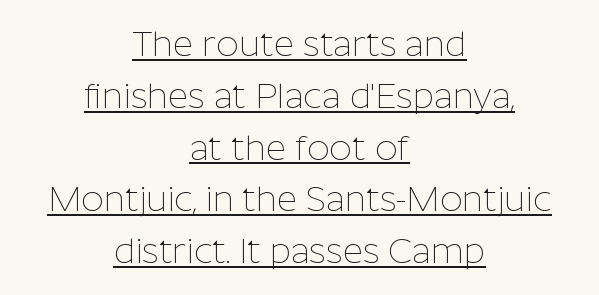
Q: Is the text bold? A: No.
Q: Is the text italic (slanted)? A: No, it is upright.
Q: Is the typeface a serif or a sans-serif typeface? A: Sans-serif.
Q: Is the text underlined? A: Yes.
Q: How is the paragraph aligned? A: Centered.
Q: Is the spacing between letters normal or unusually wide? A: Normal.
Q: Is the spacing between lines tight, normal or loose? A: Normal.
Q: Width (condensed, normal, or wide)? A: Normal.
Q: Stroke contrast? A: Low.
Q: x-height? A: Medium.
Q: Monospaced? A: No.
